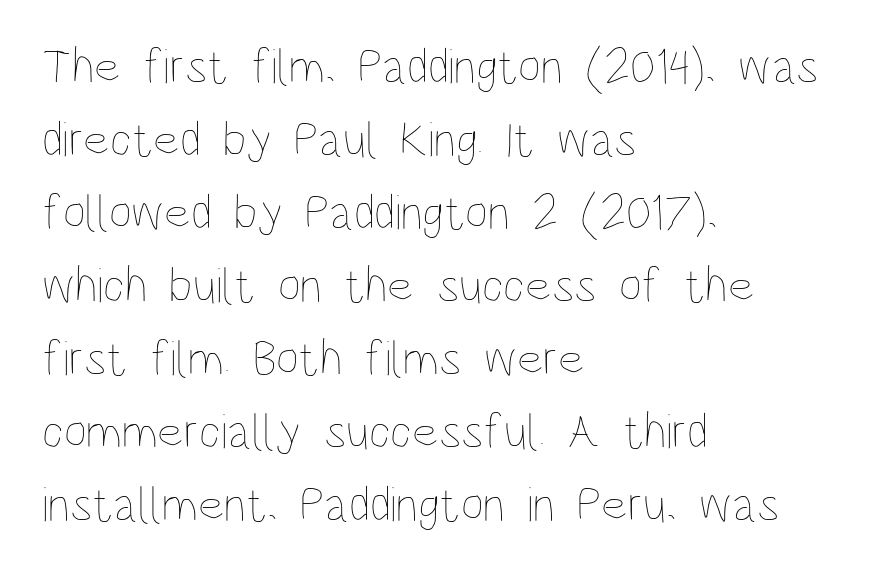
The image shows 50 px thin, condensed type, upright; set left-aligned, normal line spacing (1.46x), normal letter spacing, not underlined; low stroke contrast and a large x-height.
